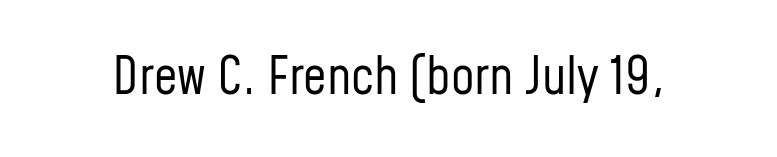
The image shows 52 px regular-weight, condensed sans-serif type, upright; set normal letter spacing, not underlined; low stroke contrast and a medium x-height.
